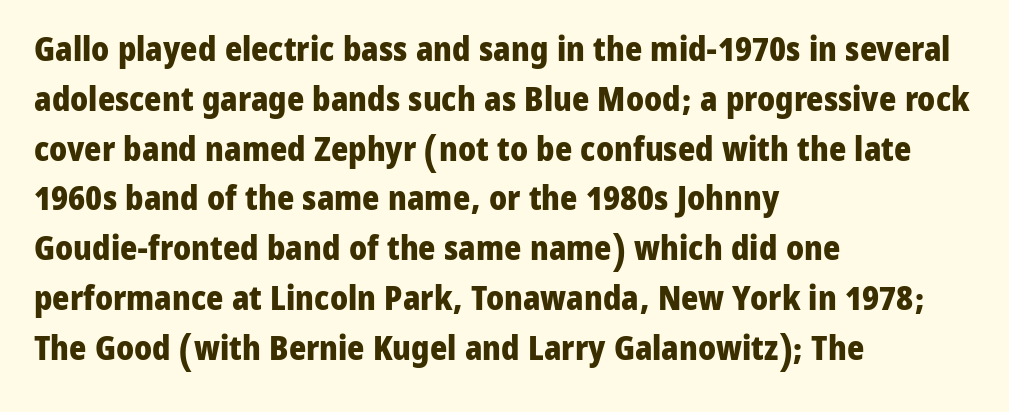
Q: Is the text bold? A: Yes.
Q: Is the text italic (slanted)? A: No, it is upright.
Q: Is the typeface a serif or a sans-serif typeface? A: Sans-serif.
Q: Is the text underlined? A: No.
Q: How is the paragraph aligned? A: Left-aligned.
Q: Is the spacing between letters normal or unusually wide? A: Normal.
Q: Is the spacing between lines tight, normal or loose? A: Normal.
Q: Width (condensed, normal, or wide)? A: Normal.
Q: Stroke contrast? A: Low.
Q: x-height? A: Medium.
Q: Monospaced? A: No.
